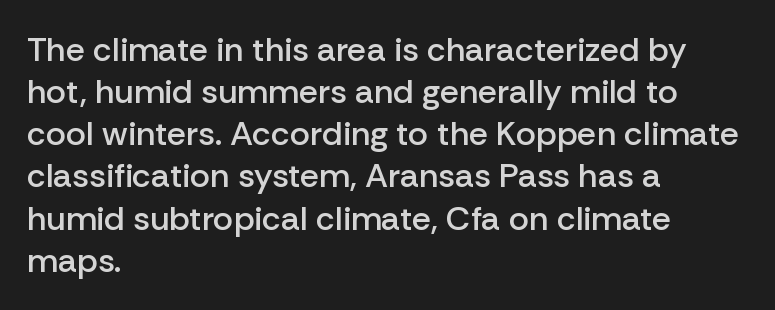
The image shows 34 px semibold sans-serif type, upright; set left-aligned, line spacing 1.24x, normal letter spacing, not underlined; low stroke contrast and a medium x-height.
